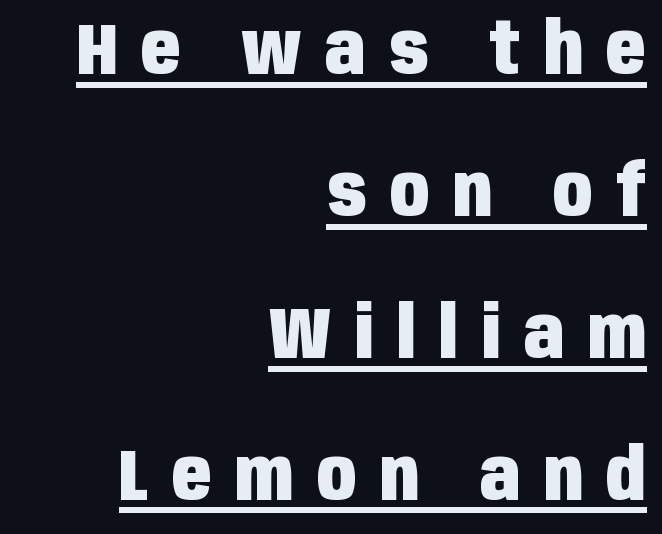
Q: Is the text bold? A: Yes.
Q: Is the text italic (slanted)? A: No, it is upright.
Q: Is the typeface a serif or a sans-serif typeface? A: Sans-serif.
Q: Is the text underlined? A: Yes.
Q: How is the paragraph aligned? A: Right-aligned.
Q: Is the spacing between letters normal or unusually wide? A: Unusually wide.
Q: Is the spacing between lines tight, normal or loose? A: Loose.
Q: Width (condensed, normal, or wide)? A: Condensed.
Q: Stroke contrast? A: Low.
Q: x-height? A: Large.
Q: Monospaced? A: No.
